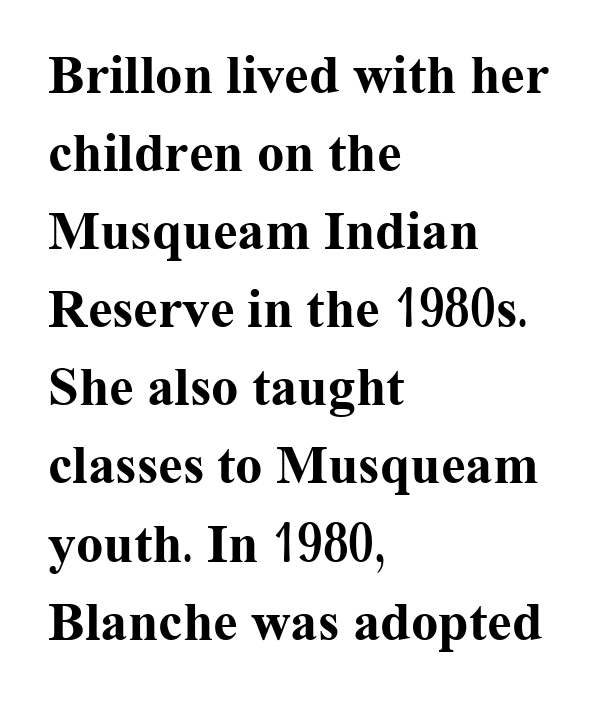
The image shows 55 px bold serif type, upright; set left-aligned, normal line spacing (1.42x), normal letter spacing, not underlined; medium stroke contrast and a medium x-height.
